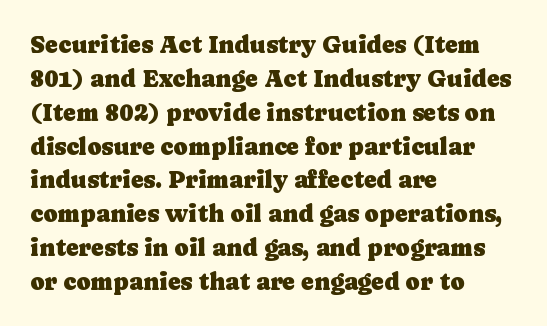
{"italic": "no", "underline": "no", "align": "left", "line_spacing": "normal", "line_spacing_ratio": 1.41, "letter_spacing": "normal", "letter_spacing_em": 0.0, "glyph_px": 24}
